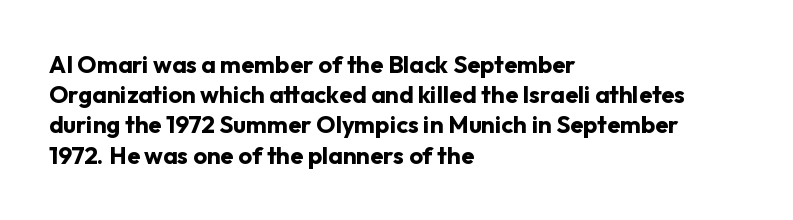
The image shows 24 px bold type, upright; set left-aligned, normal line spacing (1.26x), normal letter spacing, not underlined.
